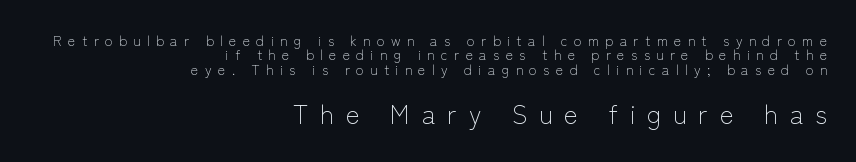
No heavy texture on the line: the type isn't bold. Summary of vertical rhythm: compact, with narrow interline spacing. The letters are spread apart with noticeably loose tracking. The rag falls on the left side of this text block. Note: smaller setting up top, larger setting below. This sample uses an upright cut, with every glyph sitting square on the baseline.
